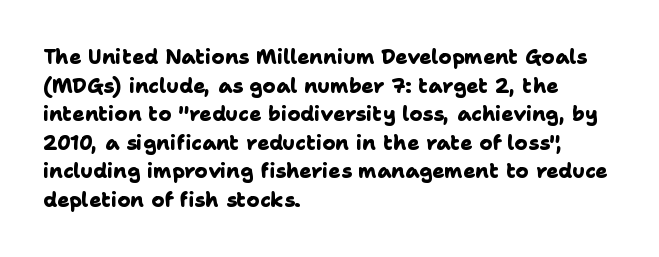
The lines sit at an ordinary, default distance from one another. These lines keep a tight, regular rhythm from letter to letter. How heavy is the stroke? Heavy — this is a bold. Clear beneath every line of the passage. Compared with a centered layout, this one pins lines to the left instead.
